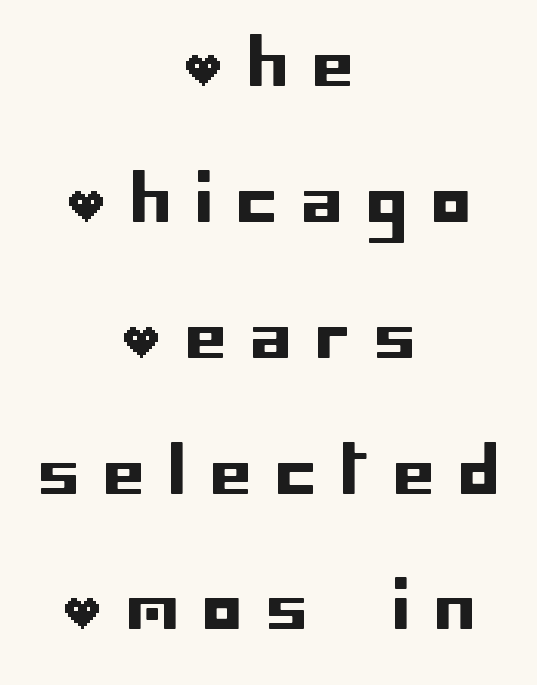
{"serif": "no", "italic": "no", "width": "normal", "stroke_contrast": "low", "x_height": "large", "underline": "no", "align": "center", "line_spacing": "loose", "line_spacing_ratio": 2.09, "letter_spacing": "wide", "letter_spacing_em": 0.38, "glyph_px": 65}
